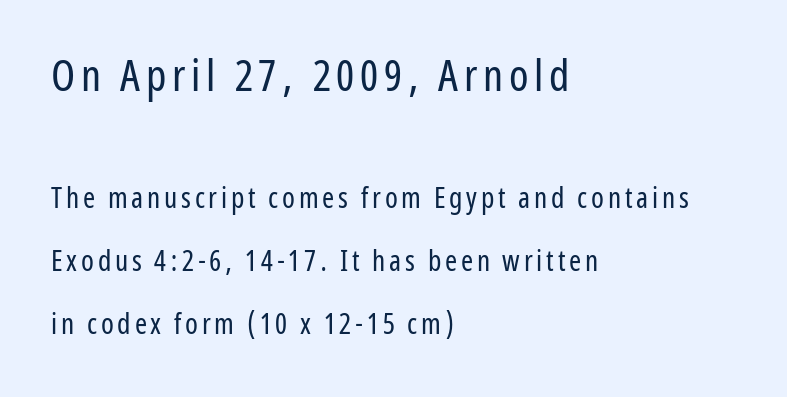
Has an underline been added? It has not. Size hierarchy here favors the leading block over the trailing one. Think standard paragraph weight, or any step lighter than that. Stroke terminals: plain, sans-serif. The font's upright variant was chosen for this text.
